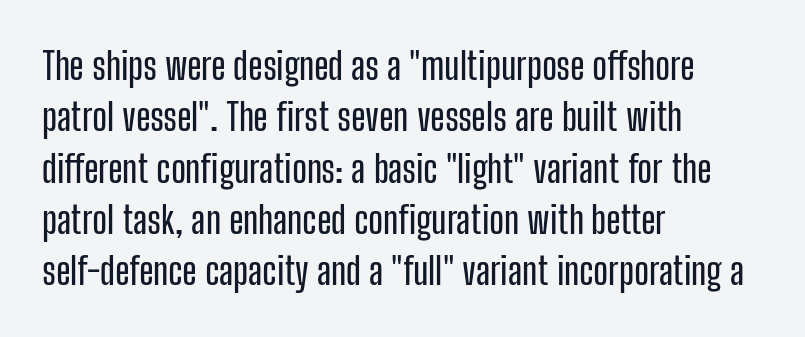
Q: Is the text italic (slanted)? A: No, it is upright.
Q: Is the typeface a serif or a sans-serif typeface? A: Sans-serif.
Q: Is the text underlined? A: No.
Q: How is the paragraph aligned? A: Left-aligned.
Q: Is the spacing between letters normal or unusually wide? A: Normal.
Q: Is the spacing between lines tight, normal or loose? A: Normal.
Q: Width (condensed, normal, or wide)? A: Condensed.
Q: Stroke contrast? A: Low.
Q: x-height? A: Medium.
Q: Monospaced? A: No.
